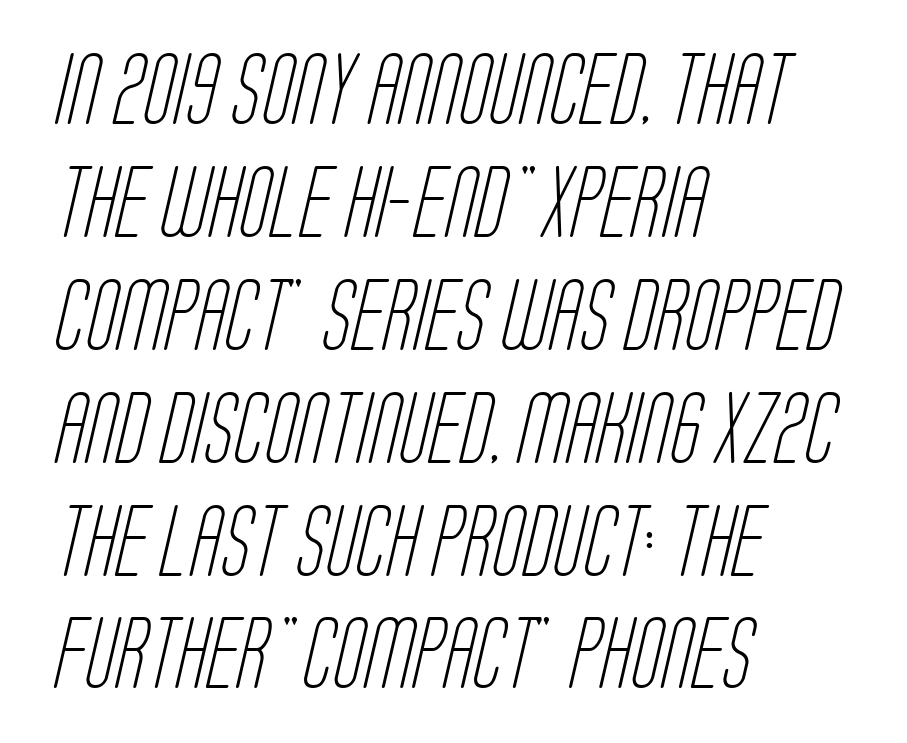
The image shows 71 px light, condensed sans-serif type; set left-aligned, normal line spacing (1.59x), normal letter spacing, not underlined; low stroke contrast and a large x-height.
